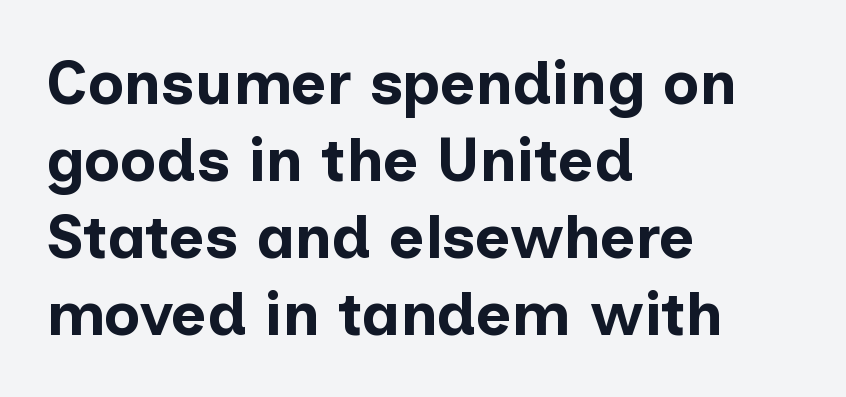
A full-strength bold gives these letters their thick strokes. The letters advance in unequal steps, a hallmark of proportional type. A classic flush-left, rag-right setting is used for this passage. Nothing sits at the stroke ends, so this counts as sans-serif.
